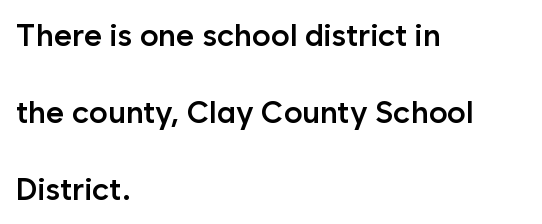
The image shows 31 px semibold sans-serif type, upright; set left-aligned, loose line spacing (2.48x), normal letter spacing, not underlined; low stroke contrast and a medium x-height.
